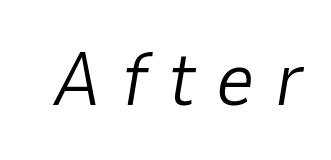
The letters are spread apart with noticeably loose tracking. The typeface has the unassuming heft of standard copy or less. Looking at the ascenders, they clearly lean. Type without underlining. Varying glyph widths throughout — classic text-font behaviour.
